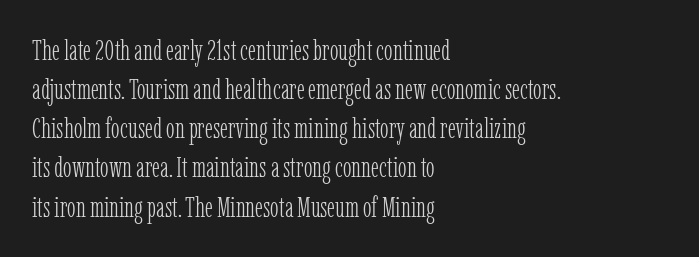
The letters stand straight up with perfectly vertical stems. Alignment: flush left. A typesetter would call this proportional, since set widths differ per character. Is the letter spacing exaggerated? No — it looks like the ordinary default. Weight class: somewhere from thin through regular.
